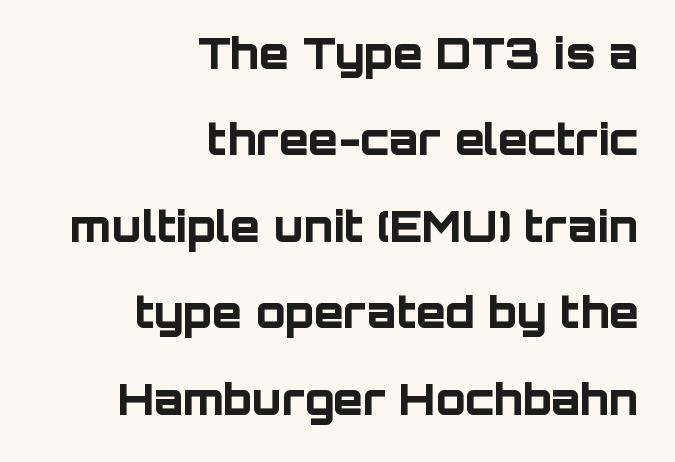
The image shows 43 px bold sans-serif type, upright; set right-aligned, loose line spacing (2.01x), normal letter spacing, not underlined; low stroke contrast and a large x-height.
